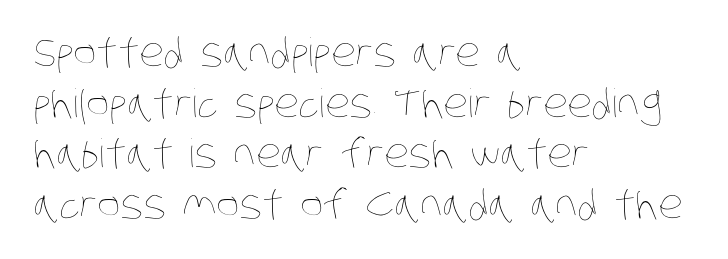
This reads as an unemphasized weight, regular at the heaviest. The passage shown is not underscored anywhere. Is this a fixed-width face? No — the glyphs have proportional, varying widths. Short and long lines alike share a common starting point at left. Nobody touched the tracking dial on this one.
